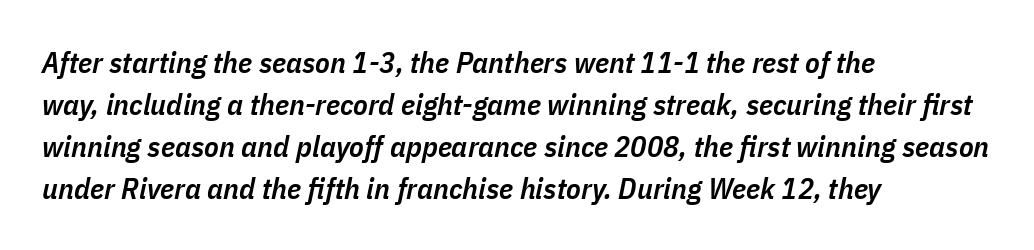
Q: Is the text bold? A: Semi-bold.
Q: Is the text italic (slanted)? A: Yes, it leans right by about 11 degrees.
Q: Is the text underlined? A: No.
Q: How is the paragraph aligned? A: Left-aligned.
Q: Is the spacing between letters normal or unusually wide? A: Normal.
Q: Is the spacing between lines tight, normal or loose? A: Normal.
Q: Width (condensed, normal, or wide)? A: Condensed.
Q: Stroke contrast? A: Low.
Q: x-height? A: Medium.
Q: Monospaced? A: No.
